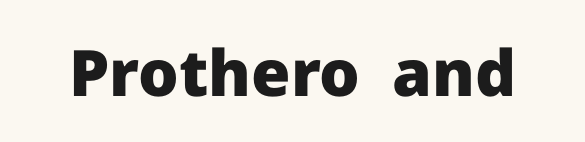
{"serif": "no", "italic": "no", "bold": "yes", "weight": "heavy", "width": "normal", "stroke_contrast": "low", "x_height": "medium", "monospaced": "no", "underline": "no", "letter_spacing": "normal", "letter_spacing_em": 0.0, "glyph_px": 64}
